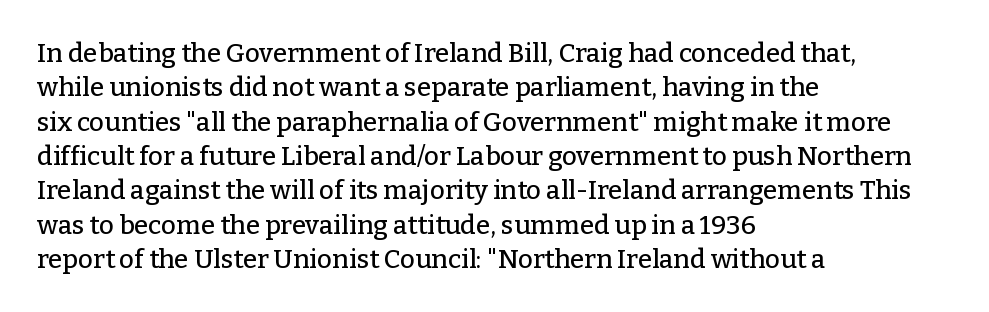
The image shows 26 px text type, upright; set left-aligned, normal line spacing (1.32x), normal letter spacing, not underlined.
